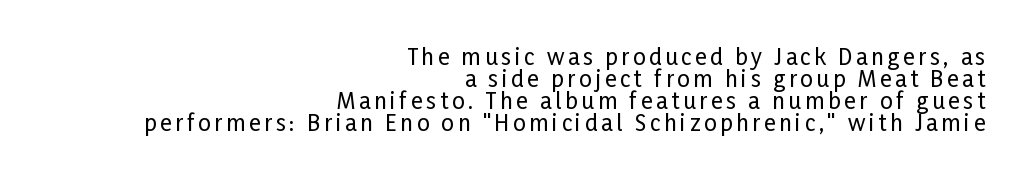
Casual observation: everything's shoved over to the right. The passage shown is not underscored anywhere. Posture: vertical. The passage shown stacks its lines with hardly any gap.
